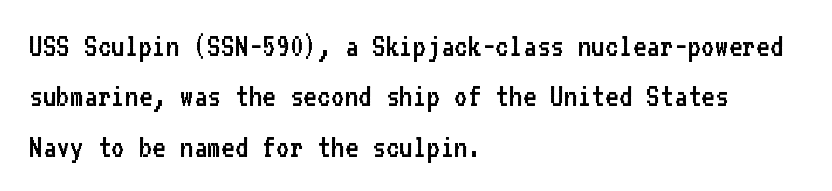
Q: Is the text bold? A: No.
Q: Is the text italic (slanted)? A: No, it is upright.
Q: Is the typeface a serif or a sans-serif typeface? A: Sans-serif.
Q: Is the text underlined? A: No.
Q: How is the paragraph aligned? A: Left-aligned.
Q: Is the spacing between letters normal or unusually wide? A: Normal.
Q: Is the spacing between lines tight, normal or loose? A: Normal.
Q: Width (condensed, normal, or wide)? A: Normal.
Q: Stroke contrast? A: Low.
Q: x-height? A: Medium.
Q: Monospaced? A: Yes.
